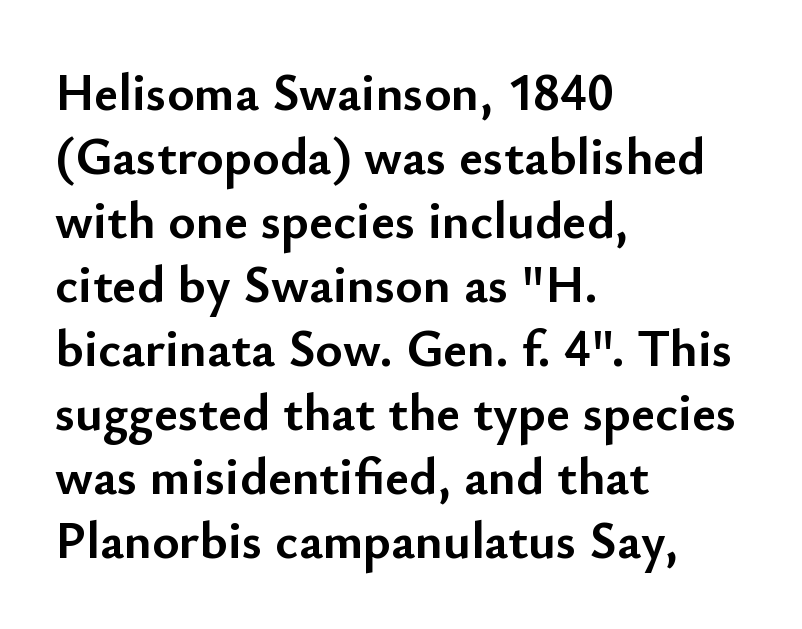
This sample uses a sans-serif face. Think of a printed novel: that variable character pitch is what you see here. The space beneath each line is pristine and unruled. Every stem runs plumb, perpendicular to the baseline. Does the copy run flush right? No — it runs flush left. The characters look thick and weighty, a clear bold.
